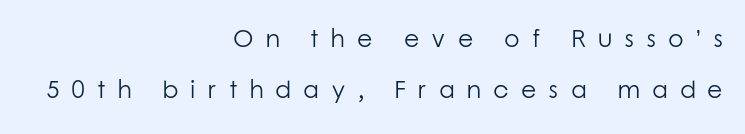
{"italic": "no", "bold": "no", "underline": "no", "align": "right", "line_spacing": "loose", "line_spacing_ratio": 2.03, "letter_spacing": "wide", "letter_spacing_em": 0.48, "glyph_px": 25}
